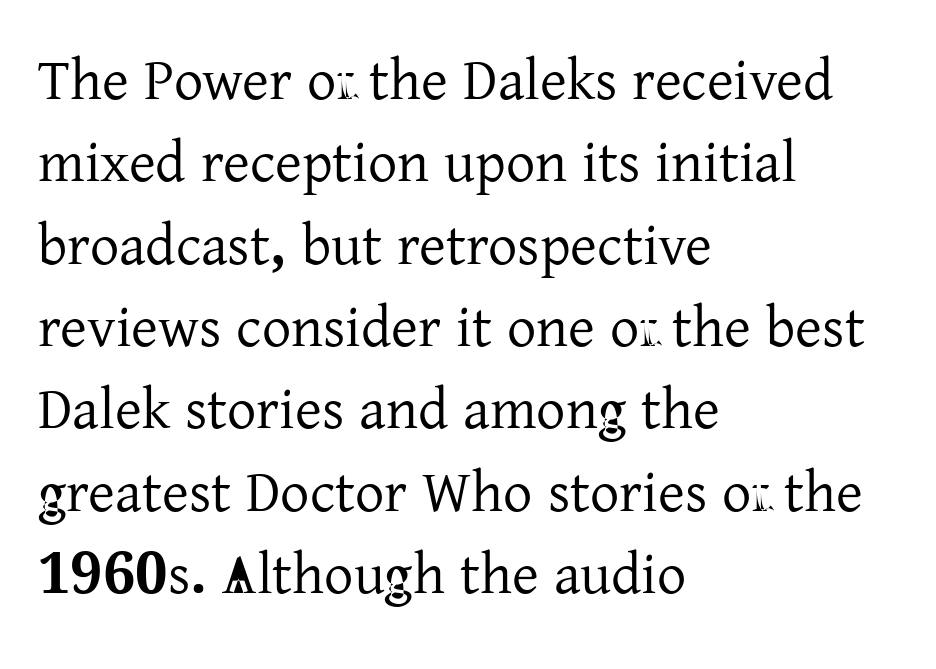
I'd call this a serif setting — the letters wear small feet. Reading down the column, the eye jumps a familiar distance to each next line. Students, note that the glyphs here touch the page at normal intervals. Left-aligned paragraph, ragged on the right. Notice how the stems are strictly vertical — no italics here. Underlining? Definitely not there.
